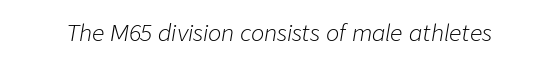
{"italic": "yes", "lean": "right", "slant_degrees": 9, "bold": "no", "underline": "no", "letter_spacing": "normal", "letter_spacing_em": 0.0, "glyph_px": 22}
